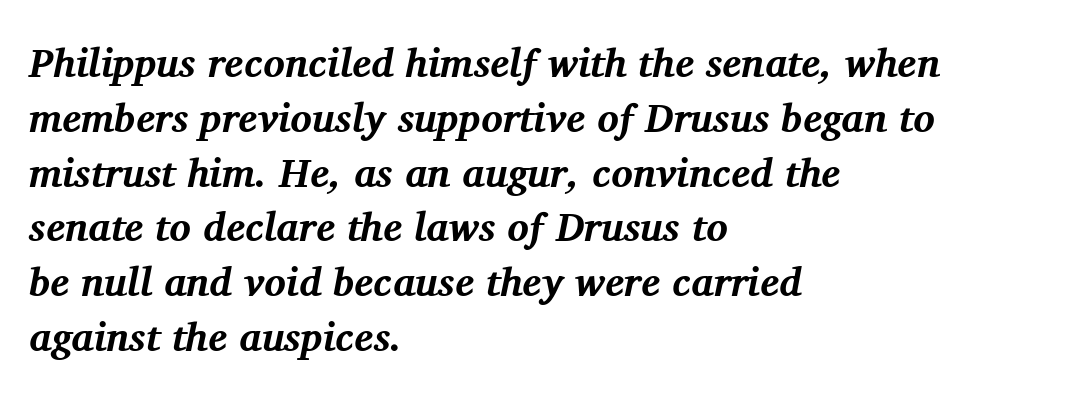
{"serif": "yes", "italic": "yes", "lean": "right", "slant_degrees": 11, "bold": "yes", "weight": "bold", "width": "normal", "stroke_contrast": "medium", "x_height": "medium", "monospaced": "no", "underline": "no", "align": "left", "line_spacing": "normal", "line_spacing_ratio": 1.37, "letter_spacing": "normal", "letter_spacing_em": 0.0, "glyph_px": 40}
